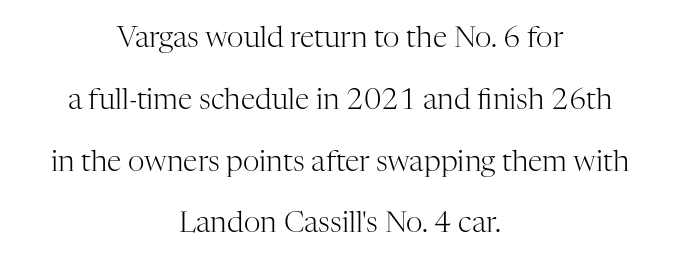
Q: Is the text bold? A: No.
Q: Is the text italic (slanted)? A: No, it is upright.
Q: Is the typeface a serif or a sans-serif typeface? A: Serif.
Q: Is the text underlined? A: No.
Q: How is the paragraph aligned? A: Centered.
Q: Is the spacing between letters normal or unusually wide? A: Normal.
Q: Is the spacing between lines tight, normal or loose? A: Loose.
Q: Width (condensed, normal, or wide)? A: Normal.
Q: Stroke contrast? A: High.
Q: x-height? A: Medium.
Q: Monospaced? A: No.
